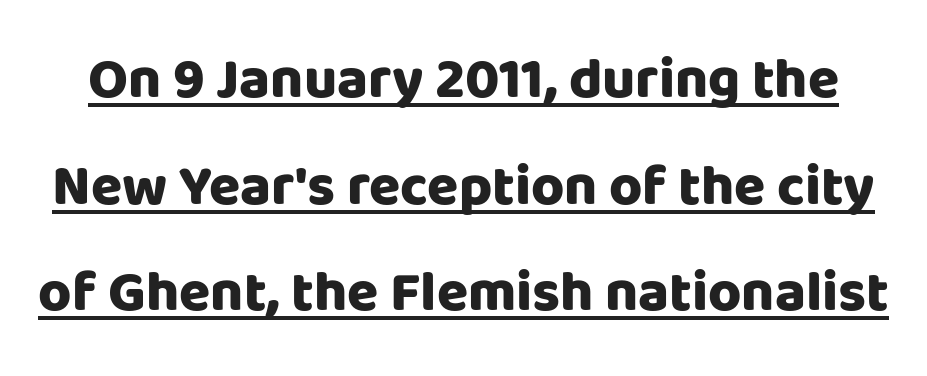
{"serif": "no", "italic": "no", "bold": "yes", "weight": "heavy", "width": "normal", "stroke_contrast": "low", "x_height": "large", "monospaced": "no", "underline": "yes", "line_spacing_ratio": 1.87, "letter_spacing": "normal", "letter_spacing_em": 0.0, "glyph_px": 57}
